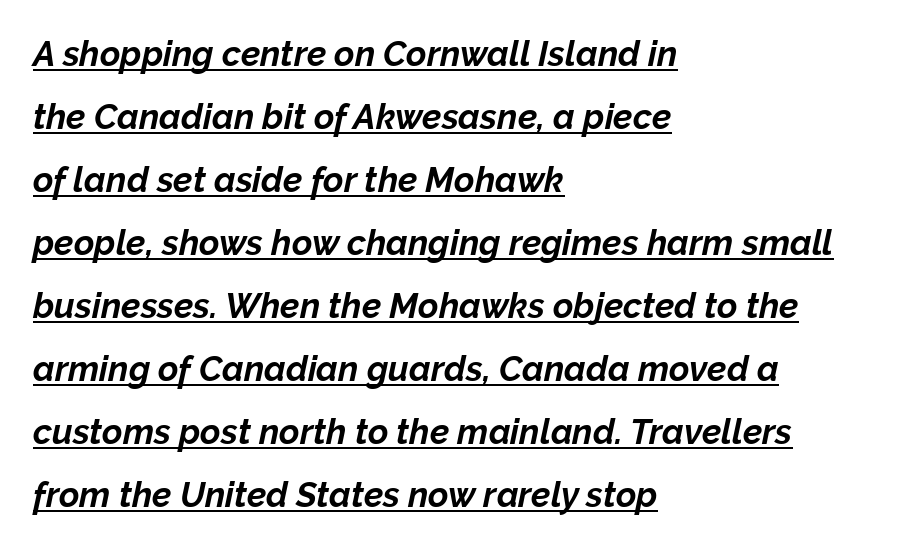
Q: Is the text bold? A: Yes.
Q: Is the text italic (slanted)? A: Yes, it leans right by about 12 degrees.
Q: Is the text underlined? A: Yes.
Q: How is the paragraph aligned? A: Left-aligned.
Q: Is the spacing between letters normal or unusually wide? A: Normal.
Q: Width (condensed, normal, or wide)? A: Normal.
Q: Stroke contrast? A: Low.
Q: x-height? A: Medium.
Q: Monospaced? A: No.
